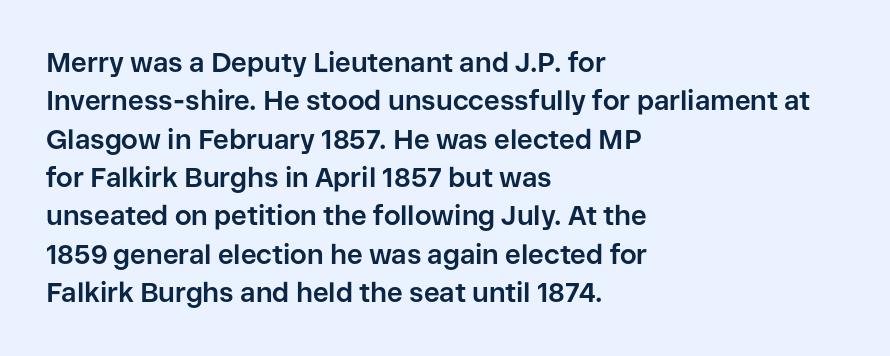
Glyph-to-glyph distance matches everyday printed text. Notice how thick the strokes are: this is what a full bold looks like. A normal amount of white space separates one row of letters from the next. Only glyphs here, with clear space below each row. Vertical strokes here are truly vertical.
